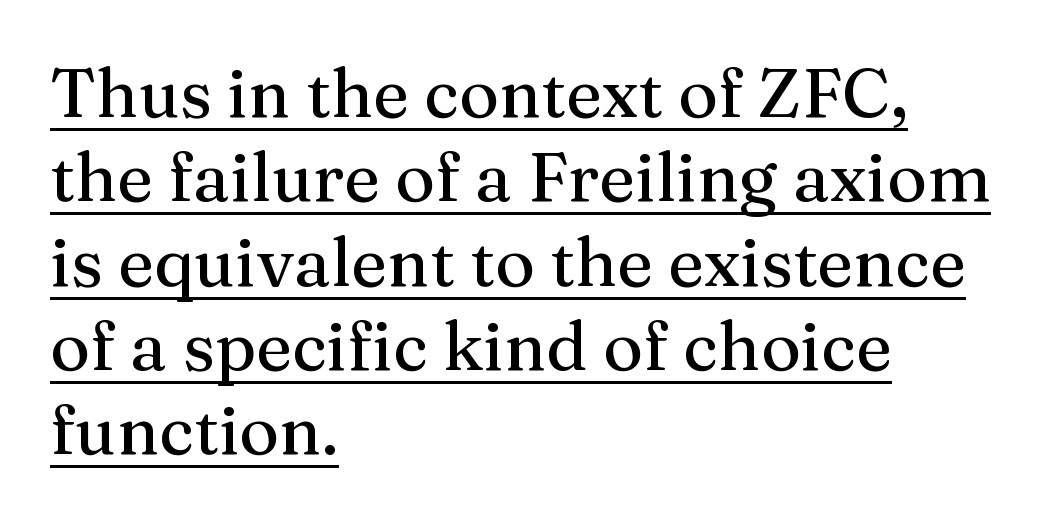
Q: Is the text italic (slanted)? A: No, it is upright.
Q: Is the typeface a serif or a sans-serif typeface? A: Serif.
Q: Is the text underlined? A: Yes.
Q: How is the paragraph aligned? A: Left-aligned.
Q: Is the spacing between letters normal or unusually wide? A: Normal.
Q: Width (condensed, normal, or wide)? A: Normal.
Q: Stroke contrast? A: Medium.
Q: x-height? A: Medium.
Q: Monospaced? A: No.
